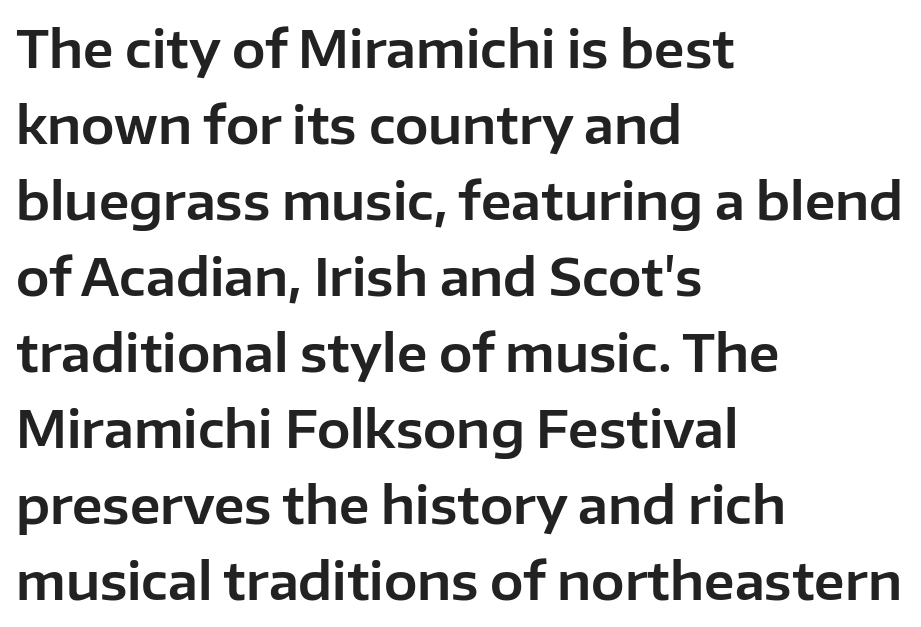
Note the varied advance widths — an 'i' is clearly narrower than an 'm'. A sans-serif font was chosen for this passage. Upright lettering throughout. Spacing between characters is what you'd get straight out of the box.
